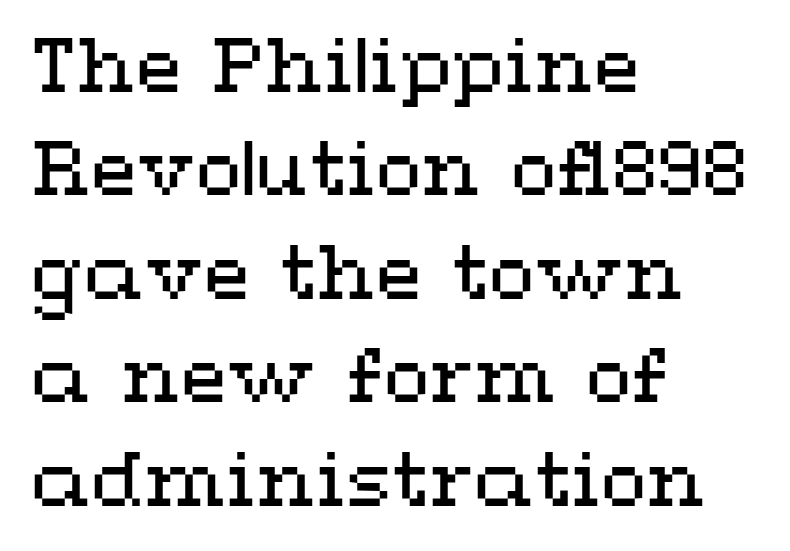
The image shows 75 px regular-weight, wide type, upright; set left-aligned, normal line spacing (1.38x), normal letter spacing, not underlined; medium stroke contrast and a medium x-height.
